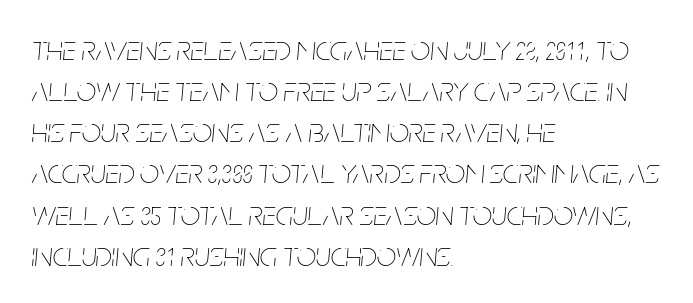
The face used here is proportionally spaced, like ordinary book or web type. This sample uses plain, unmodified letter spacing. The face looks like a standard text weight, possibly lighter. Notice how the stems are inclined rather than vertical — that's the hallmark of italics. Type without underlining. These lines stack with their left ends in a neat column.
